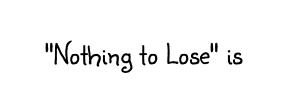
The image shows 30 px light sans-serif type, upright; set normal letter spacing, not underlined; low stroke contrast and a small x-height.
